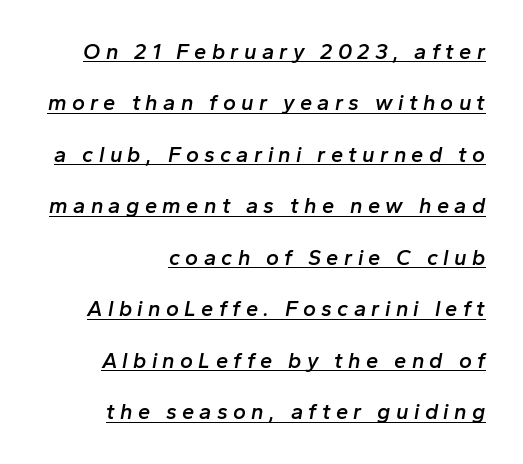
These lines have a slow, spaced-out rhythm from letter to letter. Each line of the rendering has a horizontal stroke beneath the glyphs. A typesetter would mark this as italic. Is the type bold? Partly — it's a semibold, heavier than regular but not fully bold. Horizontal alignment here is rightward, an uncommon choice for prose.
